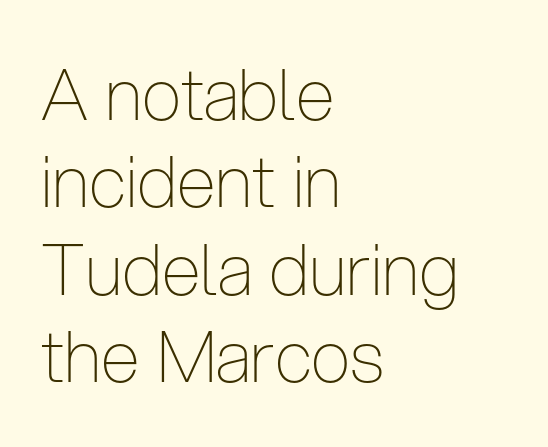
{"serif": "no", "italic": "no", "bold": "no", "weight": "thin", "width": "condensed", "stroke_contrast": "low", "x_height": "medium", "monospaced": "no", "underline": "no", "align": "left", "line_spacing_ratio": 1.23, "letter_spacing": "normal", "letter_spacing_em": 0.0, "glyph_px": 71}
